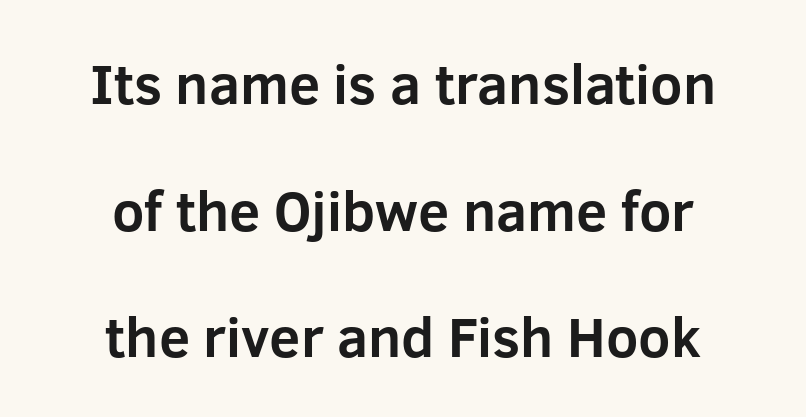
{"serif": "no", "italic": "no", "bold": "yes", "weight": "bold", "width": "normal", "stroke_contrast": "low", "x_height": "medium", "monospaced": "no", "underline": "no", "align": "center", "line_spacing": "loose", "line_spacing_ratio": 2.26, "letter_spacing": "normal", "letter_spacing_em": 0.0, "glyph_px": 56}
